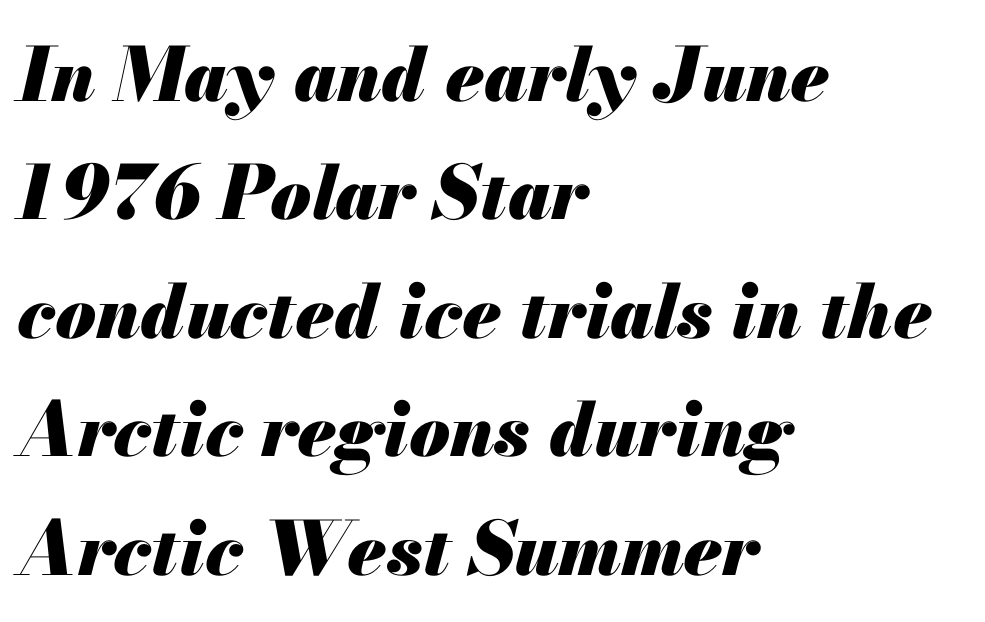
Notice how the passage keeps a crisp vertical edge on the left only. A typesetter would call this proportional, since set widths differ per character. Leading matches the norm, producing a regular column. Students, note that the glyphs here touch the page at normal intervals. Strokes here are thick enough to call this a true bold.
